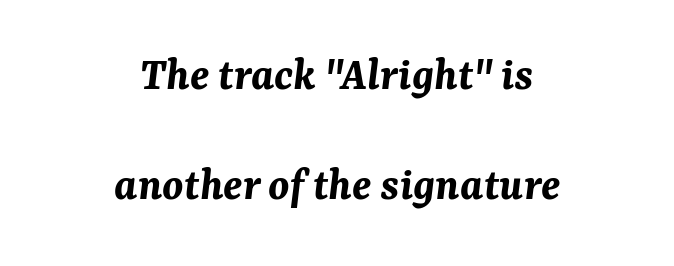
Q: Is the text bold? A: Yes.
Q: Is the text italic (slanted)? A: Yes, it leans right by about 7 degrees.
Q: Is the text underlined? A: No.
Q: How is the paragraph aligned? A: Centered.
Q: Is the spacing between letters normal or unusually wide? A: Normal.
Q: Is the spacing between lines tight, normal or loose? A: Loose.
Q: Width (condensed, normal, or wide)? A: Normal.
Q: Stroke contrast? A: Medium.
Q: x-height? A: Medium.
Q: Monospaced? A: No.
